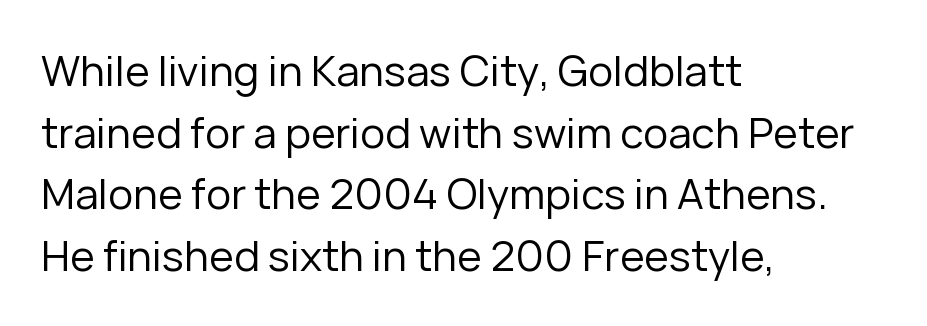
{"serif": "no", "italic": "no", "bold": "no", "weight": "regular", "width": "normal", "stroke_contrast": "low", "x_height": "medium", "monospaced": "no", "underline": "no", "align": "left", "line_spacing": "normal", "line_spacing_ratio": 1.47, "letter_spacing": "normal", "letter_spacing_em": 0.0, "glyph_px": 42}
